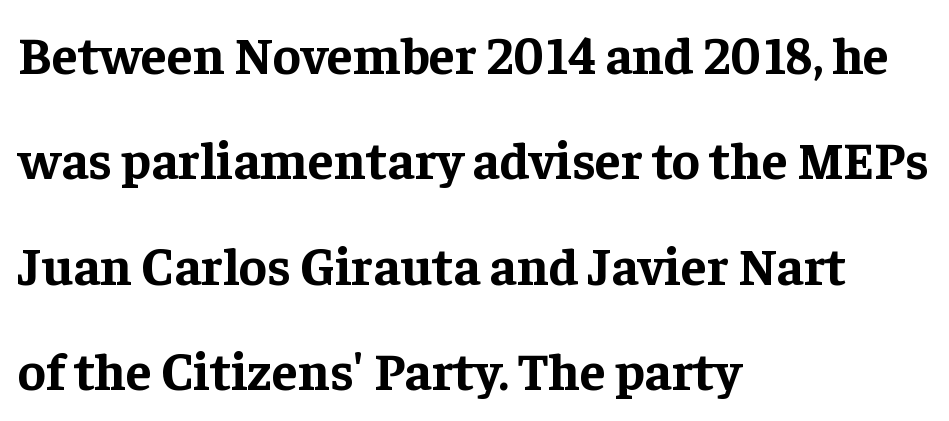
{"serif": "yes", "italic": "no", "bold": "yes", "weight": "bold", "width": "normal", "stroke_contrast": "low", "x_height": "medium", "monospaced": "no", "underline": "no", "align": "left", "line_spacing": "loose", "line_spacing_ratio": 1.99, "letter_spacing": "normal", "letter_spacing_em": 0.0, "glyph_px": 53}
